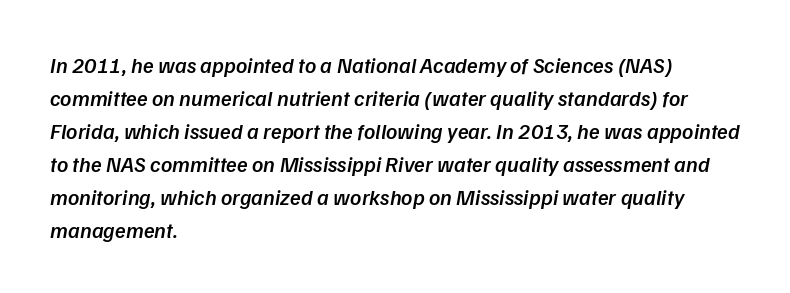
Q: Is the text bold? A: Semi-bold.
Q: Is the text underlined? A: No.
Q: How is the paragraph aligned? A: Left-aligned.
Q: Is the spacing between letters normal or unusually wide? A: Normal.
Q: Is the spacing between lines tight, normal or loose? A: Normal.
